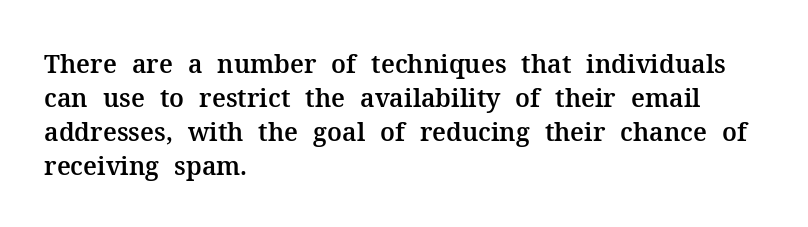
{"italic": "no", "underline": "no", "align": "left", "line_spacing": "normal", "line_spacing_ratio": 1.36, "letter_spacing": "normal", "letter_spacing_em": 0.0, "glyph_px": 25}
